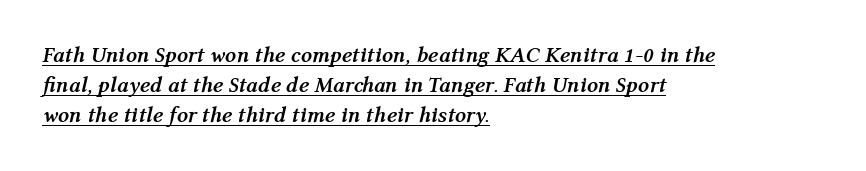
The image shows 22 px bold type, italic (leaning right); set left-aligned, normal line spacing (1.37x), normal letter spacing, underlined.
